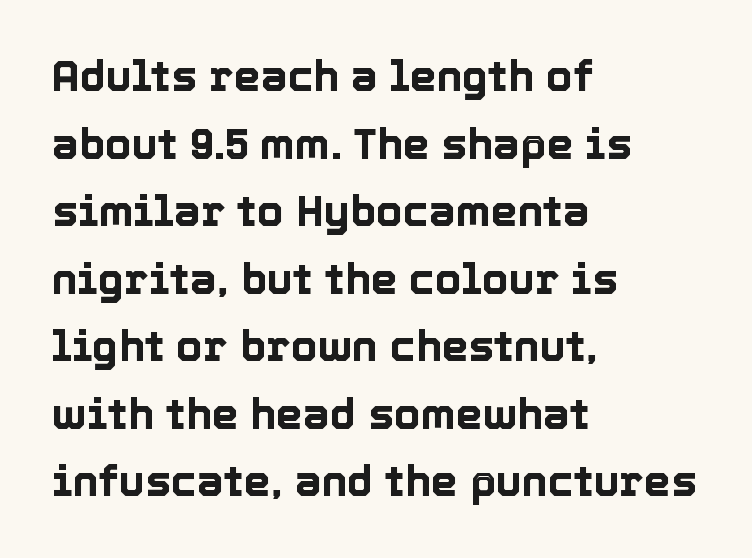
Each letter keeps its own natural width here, so spacing adapts to shape. The setting favours the left margin, as ordinary paragraphs usually do. Caption: standard tracking, unaltered. Quick note: interline space is typical. Rendered with straight, roman letterforms.
